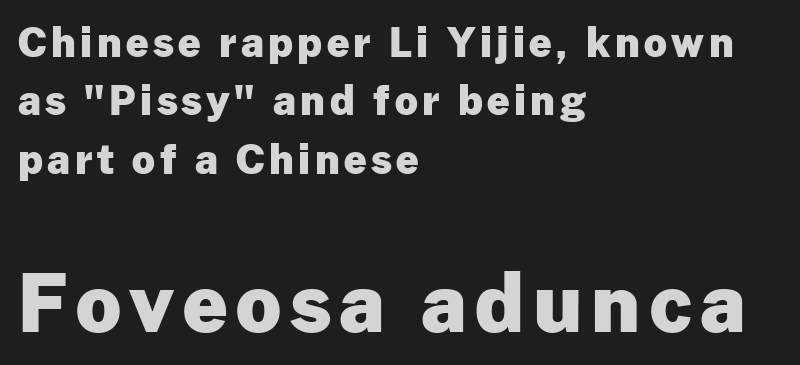
Q: Is the text bold? A: Yes.
Q: Is the text italic (slanted)? A: No, it is upright.
Q: Is the typeface a serif or a sans-serif typeface? A: Sans-serif.
Q: Is the text underlined? A: No.
Q: How is the paragraph aligned? A: Left-aligned.
Q: Is the spacing between lines tight, normal or loose? A: Normal.
Q: Which block of text is set in a larger size, the first (top) or the second (bottom)? A: The second (bottom) one.
Q: Width (condensed, normal, or wide)? A: Normal.
Q: Stroke contrast? A: Low.
Q: x-height? A: Medium.
Q: Monospaced? A: No.
